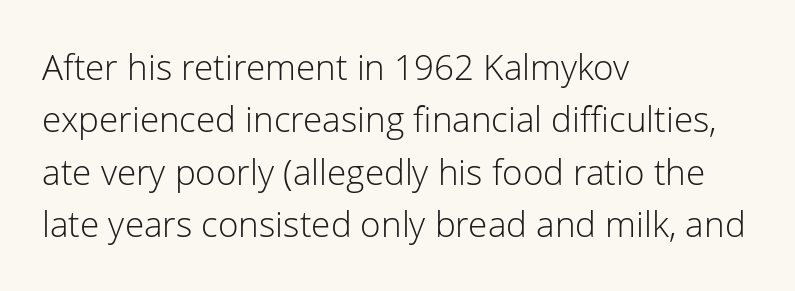
This reads as an unemphasized weight, regular at the heaviest. Do the letters lean? They stand straight. This rendering uses left alignment, leaving the right contour irregular. Caption: standard tracking, unaltered. The space between consecutive lines is moderate.
